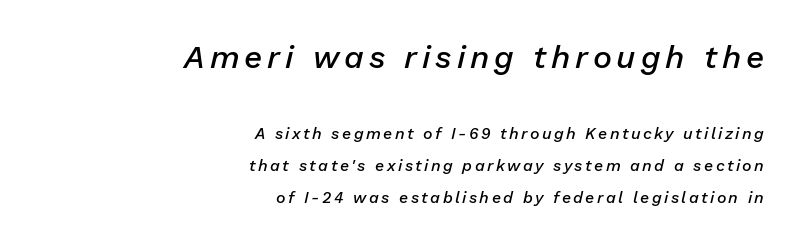
Q: Is the text bold? A: Semi-bold.
Q: Is the text italic (slanted)? A: Yes, it leans right by about 13 degrees.
Q: Is the text underlined? A: No.
Q: How is the paragraph aligned? A: Right-aligned.
Q: Is the spacing between lines tight, normal or loose? A: Loose.
Q: Which block of text is set in a larger size, the first (top) or the second (bottom)? A: The first (top) one.
Q: Width (condensed, normal, or wide)? A: Normal.
Q: Stroke contrast? A: Low.
Q: x-height? A: Medium.
Q: Monospaced? A: No.
